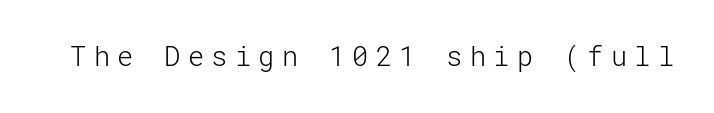
{"italic": "no", "bold": "no", "underline": "no", "letter_spacing": "wide", "letter_spacing_em": 0.27, "glyph_px": 27}
